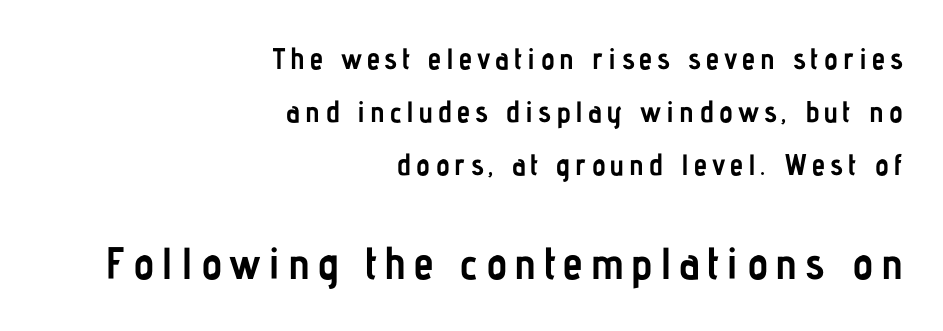
Q: Is the text bold? A: Yes.
Q: Is the text italic (slanted)? A: No, it is upright.
Q: Is the typeface a serif or a sans-serif typeface? A: Sans-serif.
Q: Is the text underlined? A: No.
Q: How is the paragraph aligned? A: Right-aligned.
Q: Which block of text is set in a larger size, the first (top) or the second (bottom)? A: The second (bottom) one.
Q: Width (condensed, normal, or wide)? A: Condensed.
Q: Stroke contrast? A: Low.
Q: x-height? A: Medium.
Q: Monospaced? A: No.
